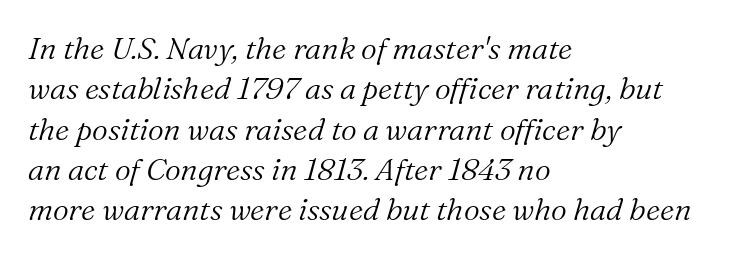
The image shows 31 px light serif type, italic (leaning right); set left-aligned, normal line spacing (1.3x), normal letter spacing, not underlined; medium stroke contrast and a medium x-height.
